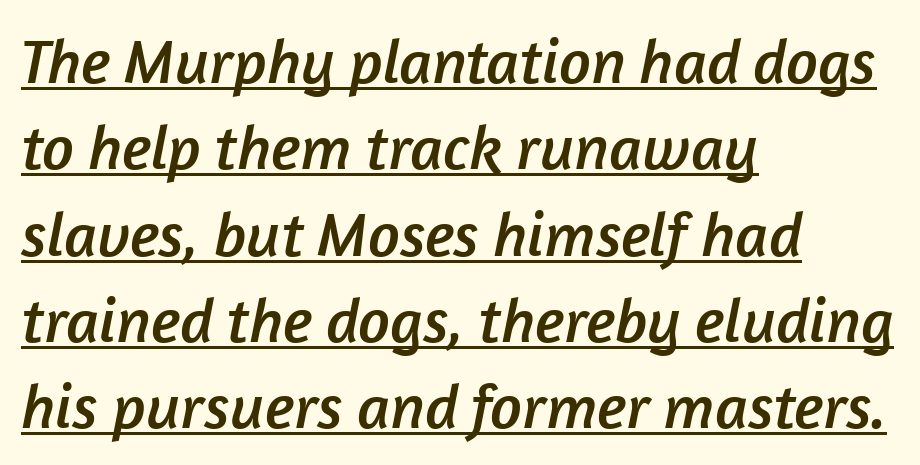
Q: Is the typeface a serif or a sans-serif typeface? A: Sans-serif.
Q: Is the text underlined? A: Yes.
Q: How is the paragraph aligned? A: Left-aligned.
Q: Is the spacing between letters normal or unusually wide? A: Normal.
Q: Is the spacing between lines tight, normal or loose? A: Normal.
Q: Width (condensed, normal, or wide)? A: Normal.
Q: Stroke contrast? A: Low.
Q: x-height? A: Medium.
Q: Monospaced? A: No.
